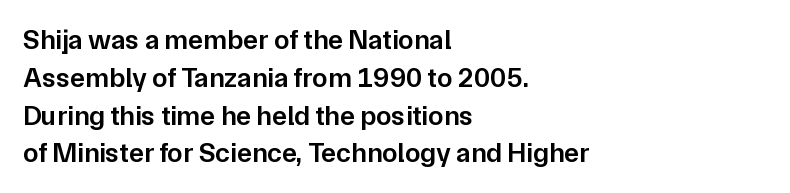
{"serif": "no", "italic": "no", "bold": "semi", "weight": "semibold", "width": "normal", "stroke_contrast": "low", "x_height": "medium", "monospaced": "no", "underline": "no", "align": "left", "line_spacing": "normal", "line_spacing_ratio": 1.35, "letter_spacing": "normal", "letter_spacing_em": 0.0, "glyph_px": 28}
